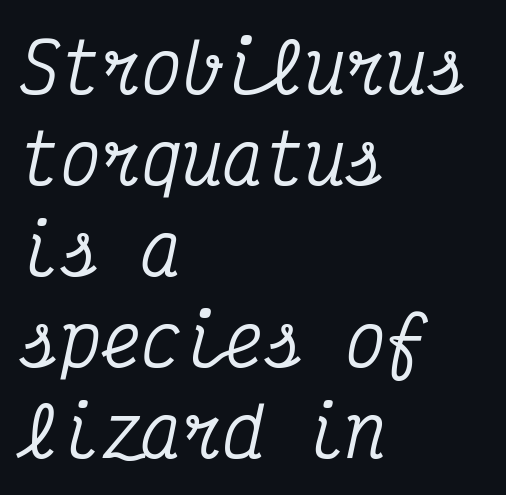
The image shows 68 px condensed serif type, italic (leaning right), monospaced; set left-aligned, normal line spacing (1.34x), normal letter spacing, not underlined; medium stroke contrast and a medium x-height.
